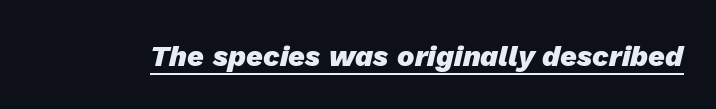
Q: Is the text bold? A: Yes.
Q: Is the text italic (slanted)? A: Yes, it leans right by about 13 degrees.
Q: Is the text underlined? A: Yes.
Q: Is the spacing between letters normal or unusually wide? A: Normal.
Q: Width (condensed, normal, or wide)? A: Normal.
Q: Stroke contrast? A: Low.
Q: x-height? A: Medium.
Q: Monospaced? A: No.
